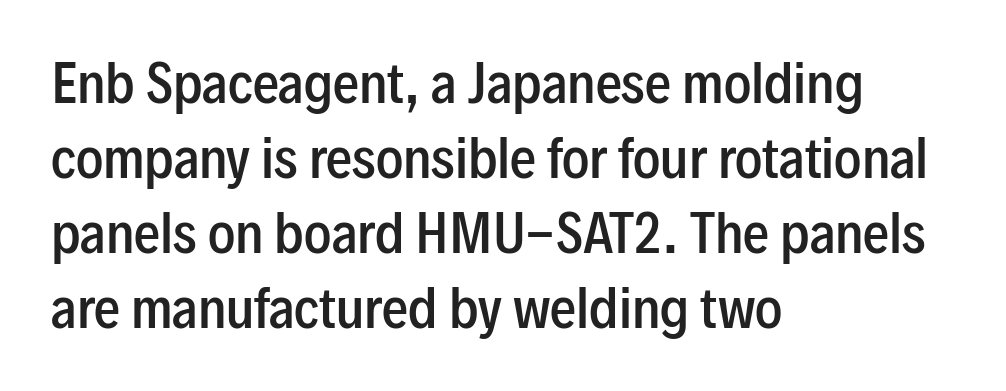
The image shows 52 px semibold, condensed sans-serif type, upright; set left-aligned, normal line spacing (1.44x), normal letter spacing, not underlined; low stroke contrast and a medium x-height.
